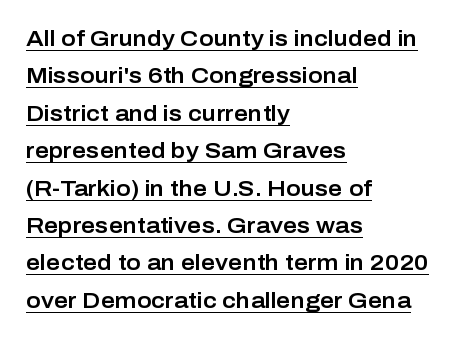
The lines are quadded left. Leading: standard. Spacing between characters is what you'd get straight out of the box. What decoration does the sample have? An underline. The letters stand upright; this is a roman face.
